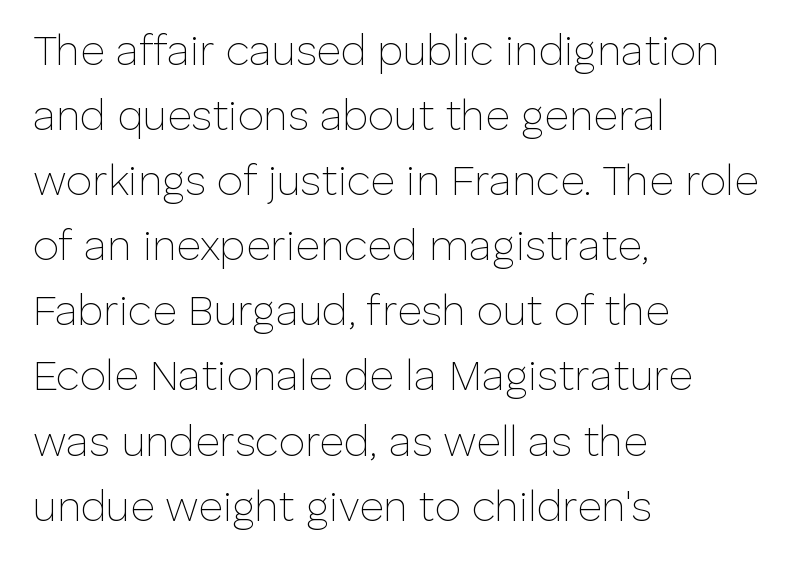
Q: Is the text bold? A: No.
Q: Is the text italic (slanted)? A: No, it is upright.
Q: Is the typeface a serif or a sans-serif typeface? A: Sans-serif.
Q: Is the text underlined? A: No.
Q: How is the paragraph aligned? A: Left-aligned.
Q: Is the spacing between letters normal or unusually wide? A: Normal.
Q: Is the spacing between lines tight, normal or loose? A: Normal.
Q: Width (condensed, normal, or wide)? A: Normal.
Q: Stroke contrast? A: Low.
Q: x-height? A: Medium.
Q: Monospaced? A: No.
